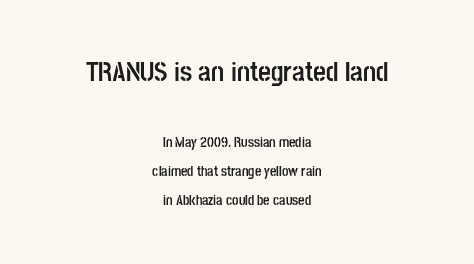
This rendering leaves character spacing at its baseline value. Notice how the stems are strictly vertical — no italics here. Baseline-to-baseline distance is far greater than the letter height. Typesetter's note: full bold, strokes at maximum text heaviness. The passage is arranged like a title page — every line centered. The letters advance in unequal steps, a hallmark of proportional type.
